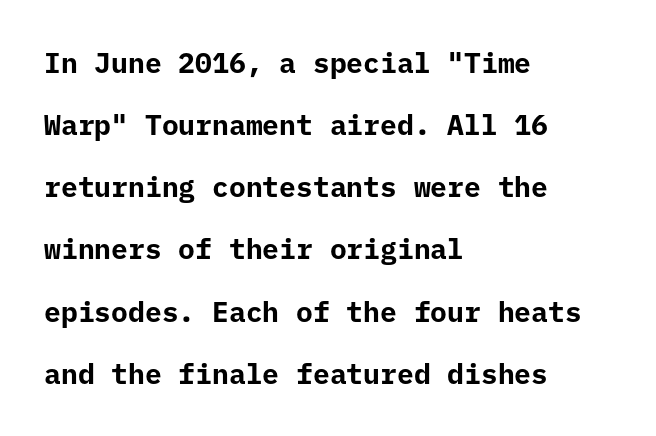
The space beneath each line is pristine and unruled. Think of a typewriter: that constant character pitch is what you see here. This sample uses plain, unmodified letter spacing. How would I describe the line gaps? Wide and relaxed. In terms of letterform style, serifs are entirely absent. The letters stand straight up with perfectly vertical stems.
